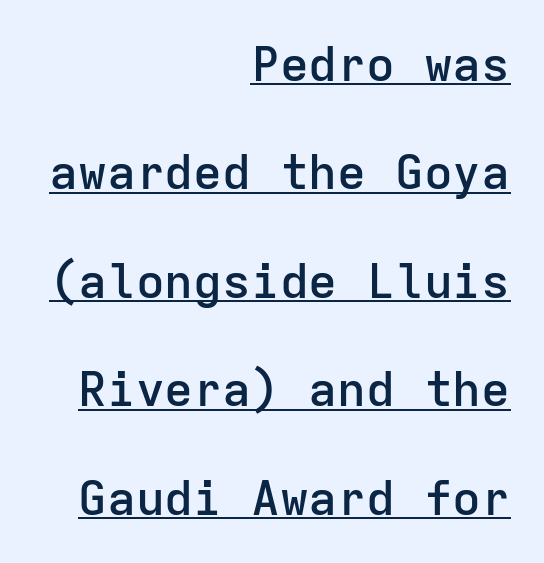
The font family rendered here belongs to the sans-serif group. Compared with typical body copy, the letter spacing here is the same. Each line ends at the same right margin while the left side varies. Vertical strokes here are truly vertical.
